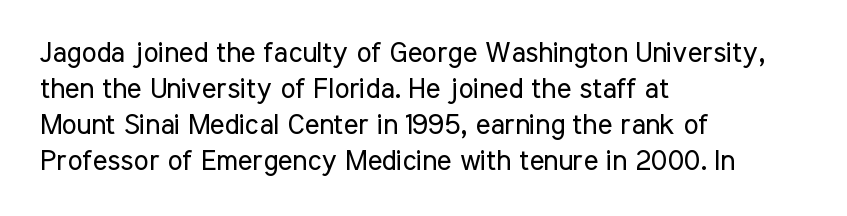
The strokes carry an ordinary text weight at most. Are there feet on the stems? There aren't — it's a sans. Note the varied advance widths — an 'i' is clearly narrower than an 'm'. Which margin do the lines hug? The left one — the right edge is uneven.
